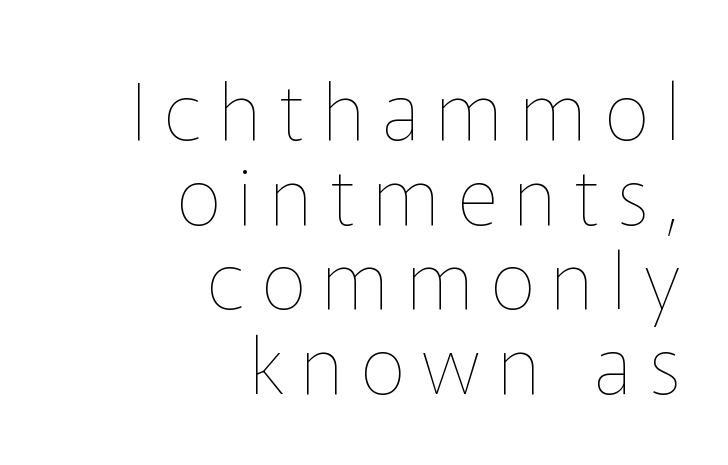
The image shows 79 px thin type, upright; set right-aligned, tight line spacing (1.07x), unusually wide letter spacing (+0.22 em), not underlined; low stroke contrast and a medium x-height.
